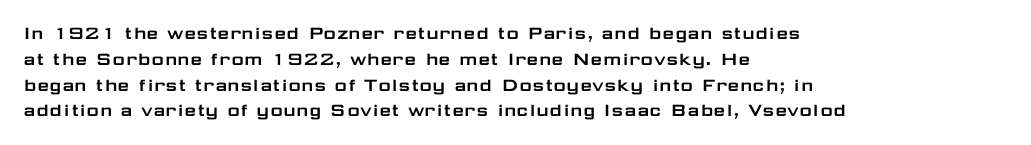
Underline: absent. This rendering uses left alignment, leaving the right contour irregular. A typesetter would mark this as roman, not italic. In terms of letterspacing, this is plain default setting.
